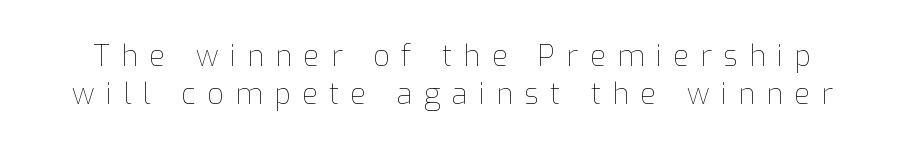
Q: Is the text bold? A: No.
Q: Is the text italic (slanted)? A: No, it is upright.
Q: Is the text underlined? A: No.
Q: Is the spacing between letters normal or unusually wide? A: Unusually wide.
Q: Is the spacing between lines tight, normal or loose? A: Normal.
Q: Width (condensed, normal, or wide)? A: Normal.
Q: Stroke contrast? A: Low.
Q: x-height? A: Medium.
Q: Monospaced? A: No.
